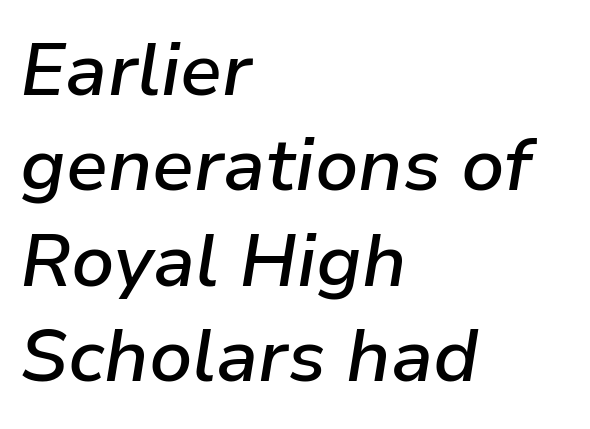
The image shows 74 px semibold type, italic (leaning right); set left-aligned, normal line spacing (1.29x), normal letter spacing, not underlined; low stroke contrast and a medium x-height.
